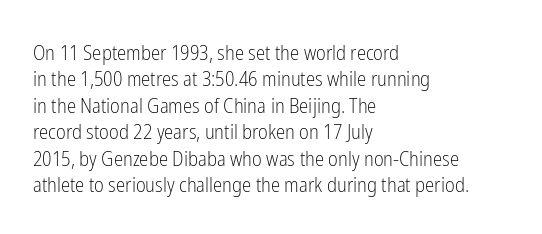
The rendering uses a moderate line-height, typical for paragraphs. Only glyphs here, with clear space below each row. The passage is arranged the way most books set body copy — flush left. Spacing between characters is what you'd get straight out of the box.
